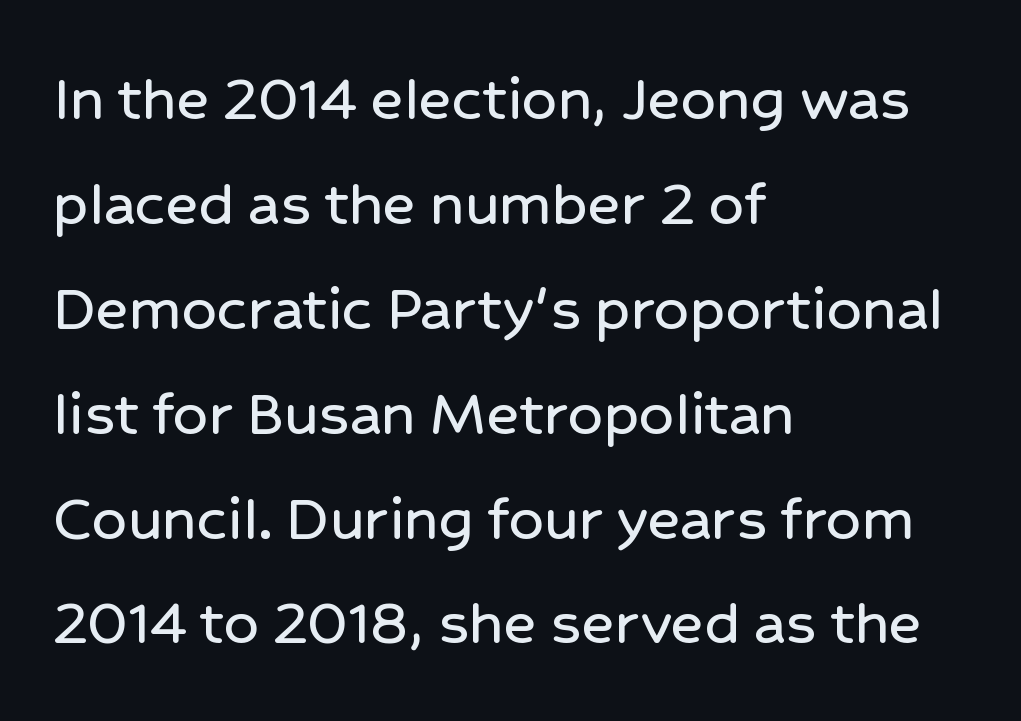
The image shows 69 px sans-serif type, upright; set left-aligned, normal line spacing (1.52x), normal letter spacing, not underlined; low stroke contrast and a medium x-height.
